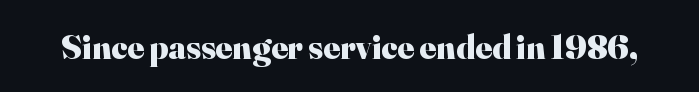
The image shows 35 px heavy serif type, upright; set normal letter spacing, not underlined; high stroke contrast and a small x-height.
